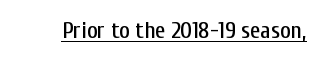
{"italic": "no", "underline": "yes", "letter_spacing": "normal", "letter_spacing_em": 0.0, "glyph_px": 23}
